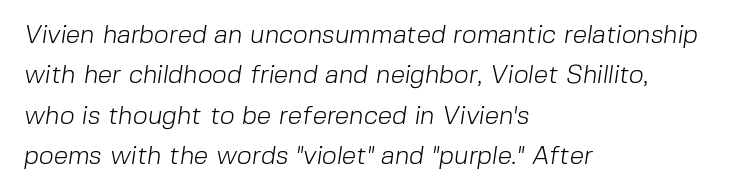
Q: Is the text bold? A: No.
Q: Is the text underlined? A: No.
Q: How is the paragraph aligned? A: Left-aligned.
Q: Is the spacing between letters normal or unusually wide? A: Normal.
Q: Is the spacing between lines tight, normal or loose? A: Normal.
